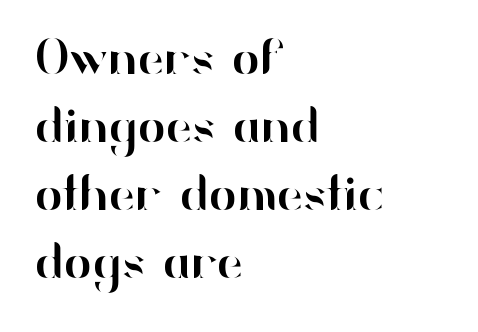
The designer went with a sans here, leaving each stem footless. You could call the tracking neutral — neither tight nor loose. Proportional: the letters do not fall into vertical columns. Reading down the block, your eye returns to a fixed left position each line. Unlike italic type, these characters show no tilt at all. Regarding leading, the lines here are spaced in the standard way.
